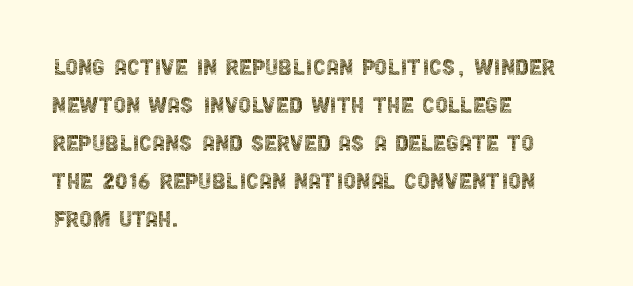
Q: Is the text bold? A: No.
Q: Is the text italic (slanted)? A: No, it is upright.
Q: Is the typeface a serif or a sans-serif typeface? A: Sans-serif.
Q: Is the text underlined? A: No.
Q: How is the paragraph aligned? A: Left-aligned.
Q: Is the spacing between letters normal or unusually wide? A: Normal.
Q: Is the spacing between lines tight, normal or loose? A: Normal.
Q: Width (condensed, normal, or wide)? A: Condensed.
Q: x-height? A: Large.
Q: Monospaced? A: No.
